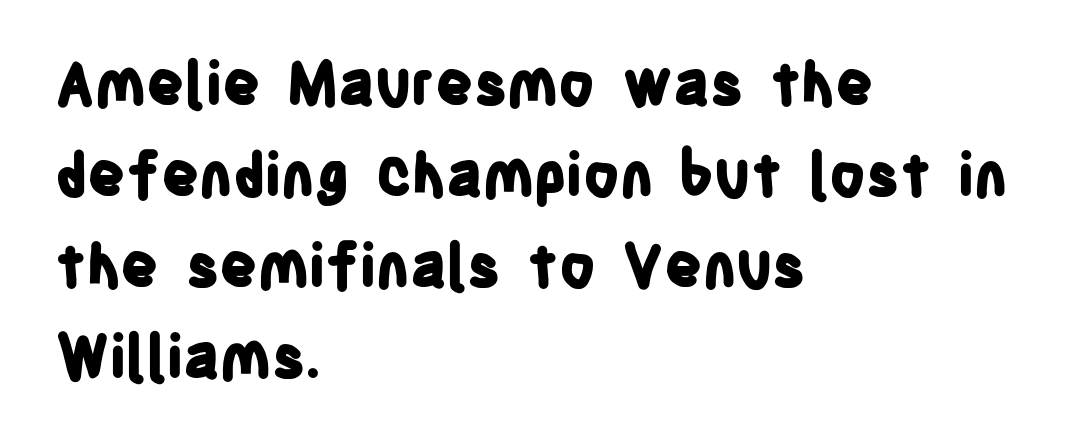
The image shows 59 px bold, condensed sans-serif type, upright; set left-aligned, normal line spacing (1.54x), normal letter spacing, not underlined; low stroke contrast and a large x-height.
